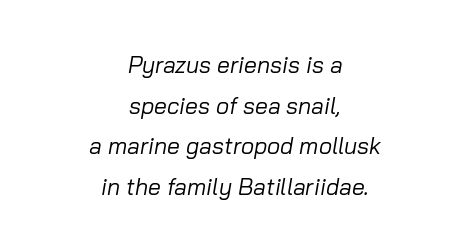
Q: Is the text bold? A: No.
Q: Is the text italic (slanted)? A: Yes, it leans right by about 10 degrees.
Q: Is the text underlined? A: No.
Q: How is the paragraph aligned? A: Centered.
Q: Is the spacing between letters normal or unusually wide? A: Normal.
